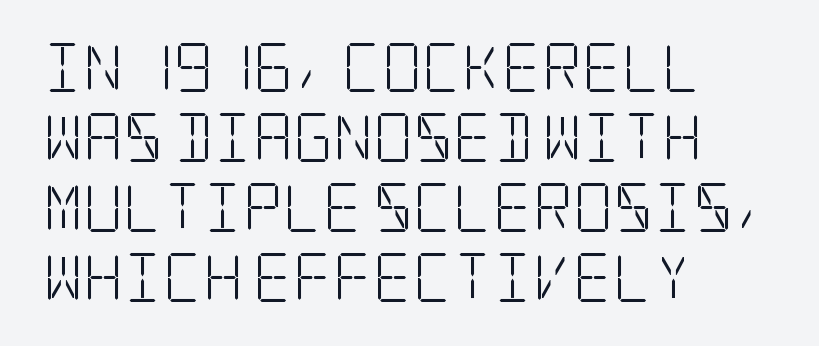
The image shows 49 px light, condensed serif type, upright; set left-aligned, normal line spacing (1.43x), normal letter spacing, not underlined; low stroke contrast and a large x-height.
